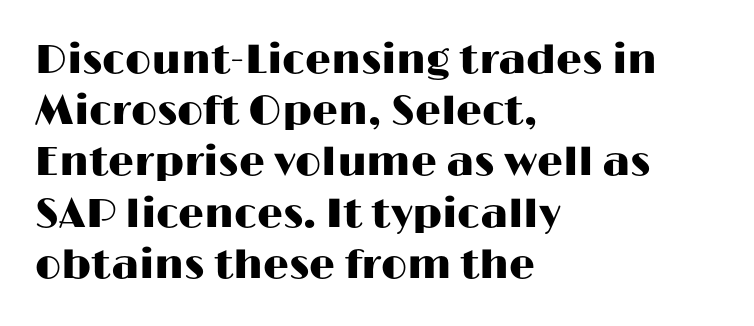
Q: Is the text italic (slanted)? A: No, it is upright.
Q: Is the typeface a serif or a sans-serif typeface? A: Sans-serif.
Q: Is the text underlined? A: No.
Q: How is the paragraph aligned? A: Left-aligned.
Q: Is the spacing between letters normal or unusually wide? A: Normal.
Q: Is the spacing between lines tight, normal or loose? A: Normal.
Q: Width (condensed, normal, or wide)? A: Wide.
Q: Stroke contrast? A: High.
Q: x-height? A: Medium.
Q: Monospaced? A: No.
